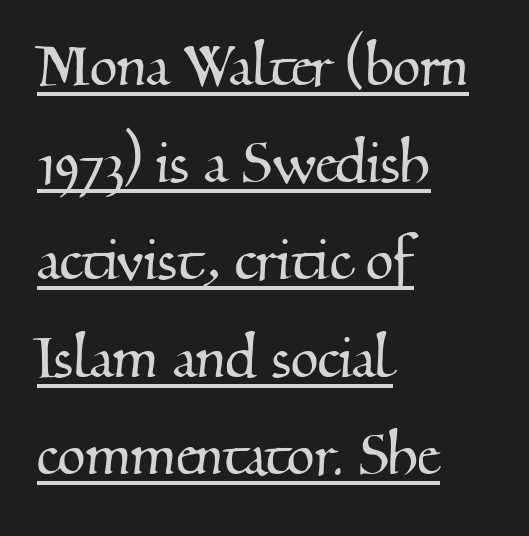
Q: Is the typeface a serif or a sans-serif typeface? A: Serif.
Q: Is the text underlined? A: Yes.
Q: How is the paragraph aligned? A: Left-aligned.
Q: Is the spacing between letters normal or unusually wide? A: Normal.
Q: Is the spacing between lines tight, normal or loose? A: Normal.
Q: Width (condensed, normal, or wide)? A: Normal.
Q: Stroke contrast? A: Medium.
Q: x-height? A: Small.
Q: Monospaced? A: No.
